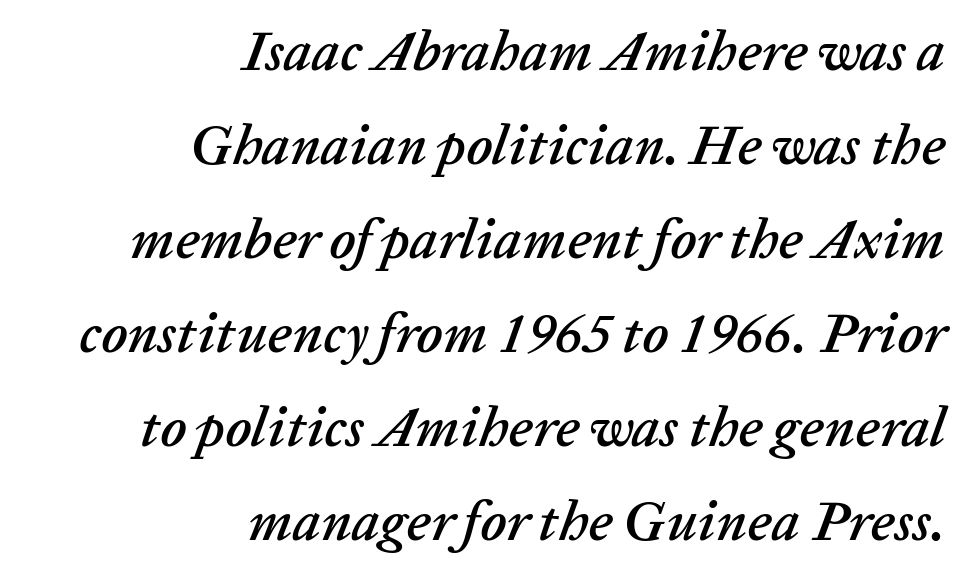
Q: Is the text italic (slanted)? A: Yes, it leans right by about 20 degrees.
Q: Is the text underlined? A: No.
Q: How is the paragraph aligned? A: Right-aligned.
Q: Is the spacing between letters normal or unusually wide? A: Normal.
Q: Is the spacing between lines tight, normal or loose? A: Normal.
Q: Width (condensed, normal, or wide)? A: Normal.
Q: Stroke contrast? A: Low.
Q: x-height? A: Medium.
Q: Monospaced? A: No.
